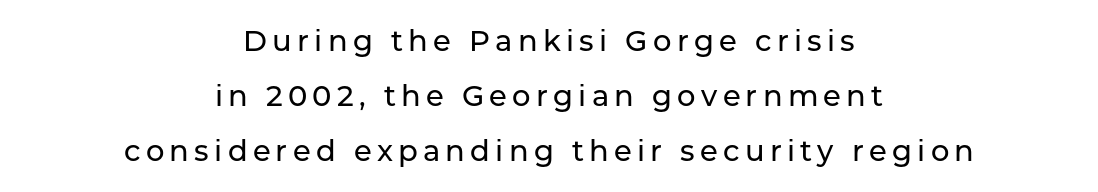
The rendering uses a large line-height, opening up the rows. Clear beneath every line of the passage. The face used here is proportionally spaced, like ordinary book or web type. Layout note: lines centered. The type sits square on the baseline with zero lean.
